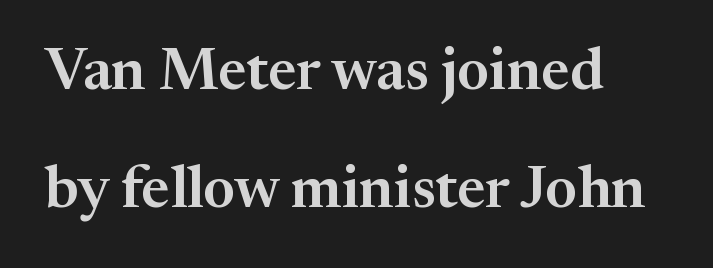
Q: Is the text italic (slanted)? A: No, it is upright.
Q: Is the typeface a serif or a sans-serif typeface? A: Serif.
Q: Is the text underlined? A: No.
Q: How is the paragraph aligned? A: Left-aligned.
Q: Is the spacing between letters normal or unusually wide? A: Normal.
Q: Is the spacing between lines tight, normal or loose? A: Loose.
Q: Width (condensed, normal, or wide)? A: Normal.
Q: Stroke contrast? A: Medium.
Q: x-height? A: Medium.
Q: Monospaced? A: No.
